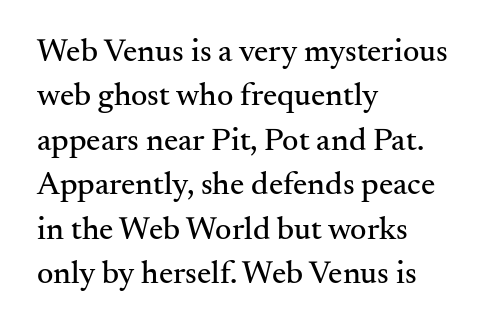
The zone under the glyphs is completely vacant. Horizontally, the lines are justified to the leading edge only. Students, observe: this is what conventionally led text looks like. Nope, not italic — everything's standing straight.
